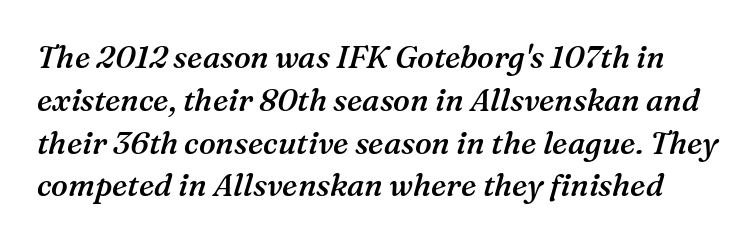
Q: Is the text bold? A: Semi-bold.
Q: Is the text italic (slanted)? A: Yes, it leans right by about 16 degrees.
Q: Is the typeface a serif or a sans-serif typeface? A: Serif.
Q: Is the text underlined? A: No.
Q: Is the spacing between letters normal or unusually wide? A: Normal.
Q: Is the spacing between lines tight, normal or loose? A: Normal.
Q: Width (condensed, normal, or wide)? A: Normal.
Q: Stroke contrast? A: Medium.
Q: x-height? A: Medium.
Q: Monospaced? A: No.
